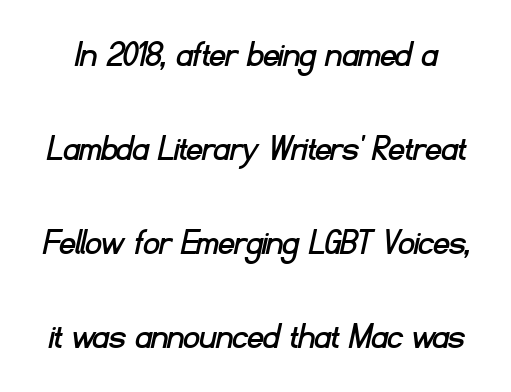
The image shows 39 px sans-serif type; set loose line spacing (2.41x), normal letter spacing, not underlined; low stroke contrast and a small x-height.
